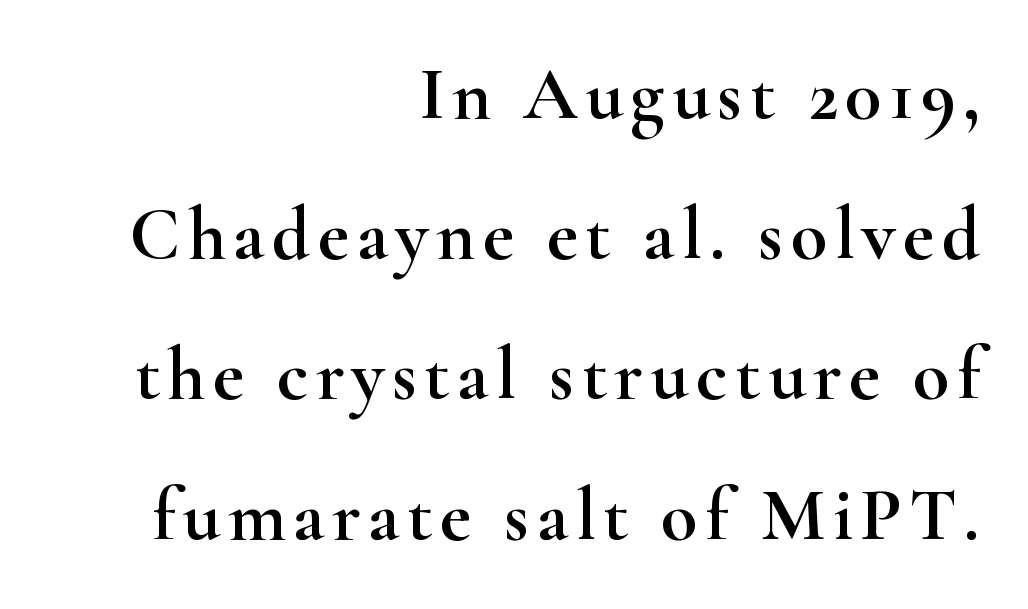
{"serif": "yes", "italic": "no", "width": "wide", "stroke_contrast": "high", "x_height": "small", "monospaced": "no", "underline": "no", "align": "right", "line_spacing_ratio": 1.87, "glyph_px": 75}
